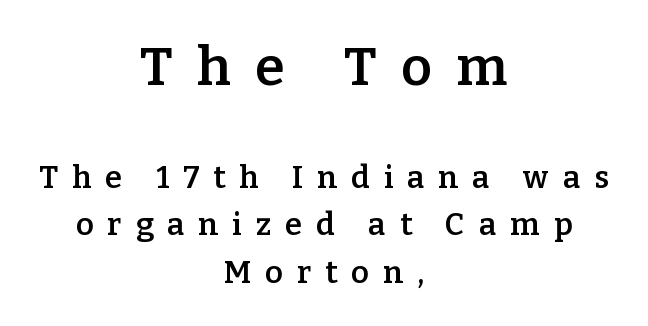
Q: Is the text bold? A: Semi-bold.
Q: Is the text italic (slanted)? A: No, it is upright.
Q: Is the typeface a serif or a sans-serif typeface? A: Serif.
Q: Is the text underlined? A: No.
Q: How is the paragraph aligned? A: Centered.
Q: Is the spacing between letters normal or unusually wide? A: Unusually wide.
Q: Is the spacing between lines tight, normal or loose? A: Normal.
Q: Which block of text is set in a larger size, the first (top) or the second (bottom)? A: The first (top) one.
Q: Width (condensed, normal, or wide)? A: Normal.
Q: Stroke contrast? A: Low.
Q: x-height? A: Medium.
Q: Monospaced? A: No.
